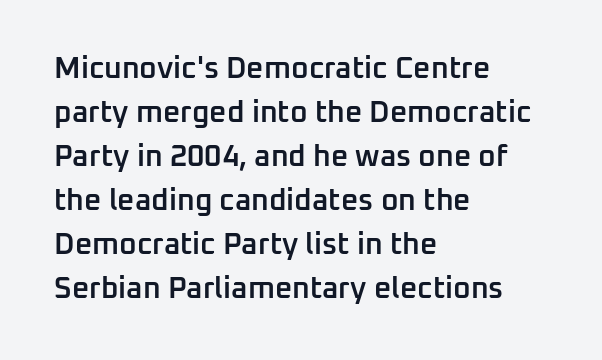
{"serif": "no", "italic": "no", "bold": "semi", "weight": "semibold", "width": "normal", "stroke_contrast": "low", "x_height": "medium", "monospaced": "no", "underline": "no", "align": "left", "line_spacing": "normal", "line_spacing_ratio": 1.47, "letter_spacing": "normal", "letter_spacing_em": 0.0, "glyph_px": 30}
